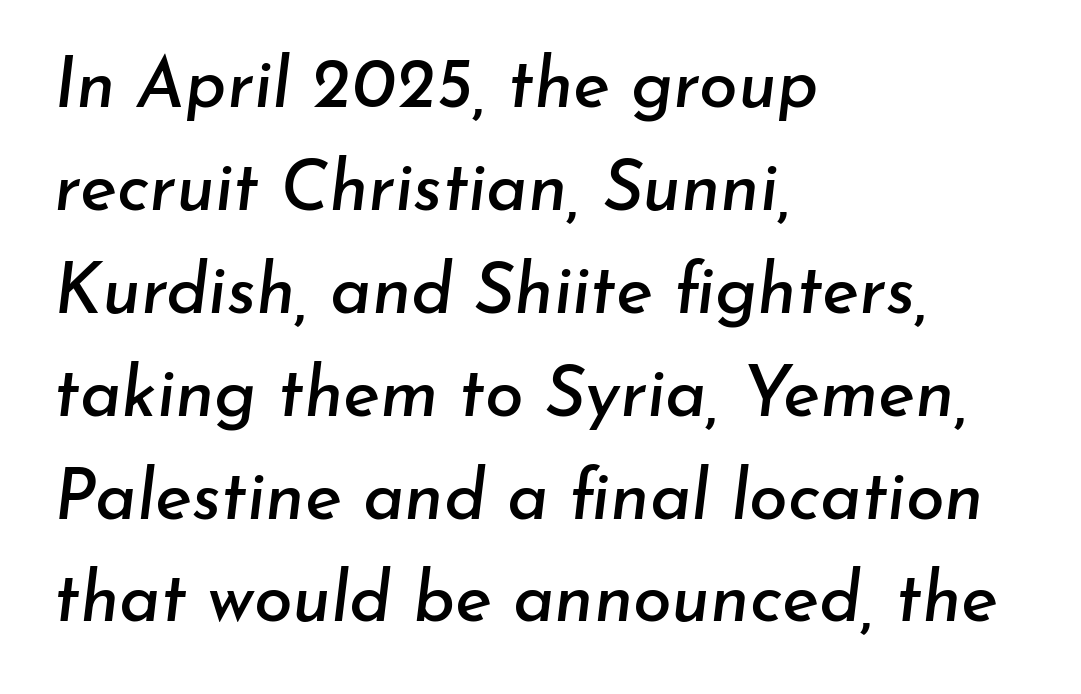
{"italic": "yes", "lean": "right", "slant_degrees": 7, "width": "normal", "stroke_contrast": "low", "x_height": "small", "monospaced": "no", "underline": "no", "align": "left", "line_spacing": "normal", "line_spacing_ratio": 1.47, "letter_spacing": "normal", "letter_spacing_em": 0.0, "glyph_px": 70}
